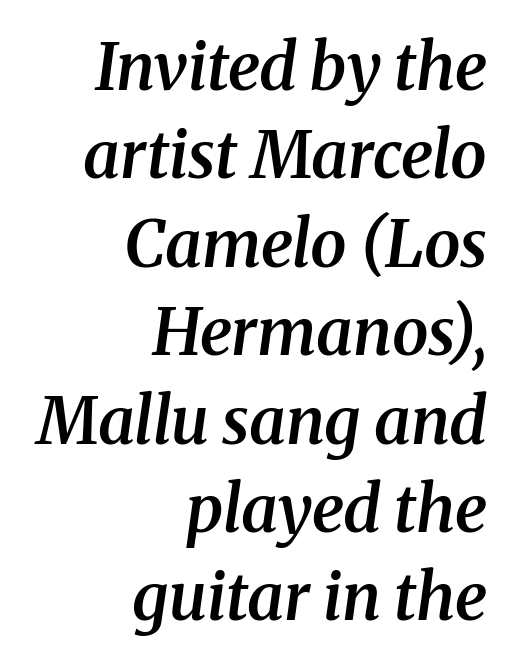
In terms of leading, this rendering sits right in the middle. Classification — serif. Quick note: underline off. The passage shown is typed in a proportional face where columns would drift. Short note: letters normally spaced.
